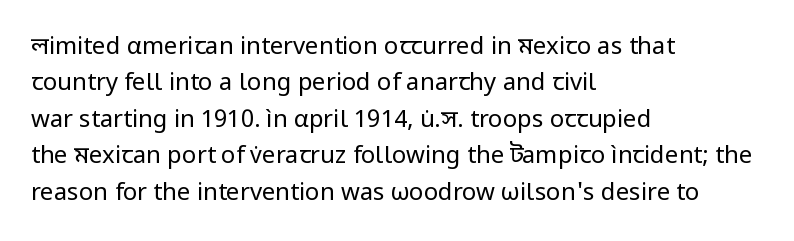
The image shows 24 px text type, upright; set left-aligned, normal line spacing (1.52x), normal letter spacing, not underlined.
